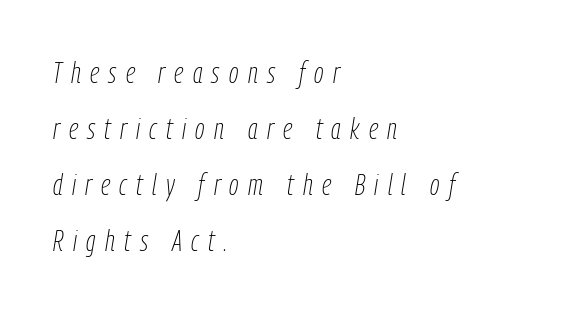
The image shows 30 px thin, condensed type, italic (leaning right); set left-aligned, line spacing 1.87x, unusually wide letter spacing (+0.31 em), not underlined; low stroke contrast and a medium x-height.
